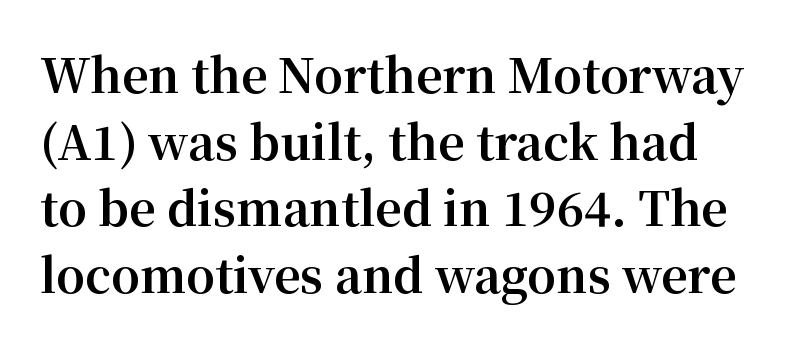
Does the type have serifs? Yes, each stem ends in a small foot. Typographic density is high because the face is bold. Clear beneath every line of the passage. The horizontal fit of the characters is conventional and even. Character widths vary here, with narrow letters taking less room than wide ones. Posture: upright roman.
